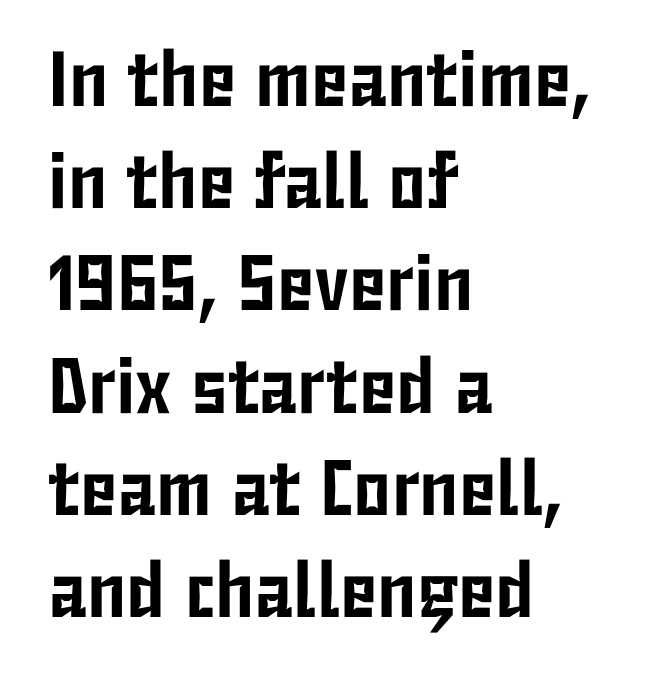
{"serif": "no", "italic": "no", "width": "condensed", "stroke_contrast": "low", "x_height": "medium", "monospaced": "no", "underline": "no", "align": "left", "line_spacing": "normal", "line_spacing_ratio": 1.31, "letter_spacing": "normal", "letter_spacing_em": 0.0, "glyph_px": 78}
